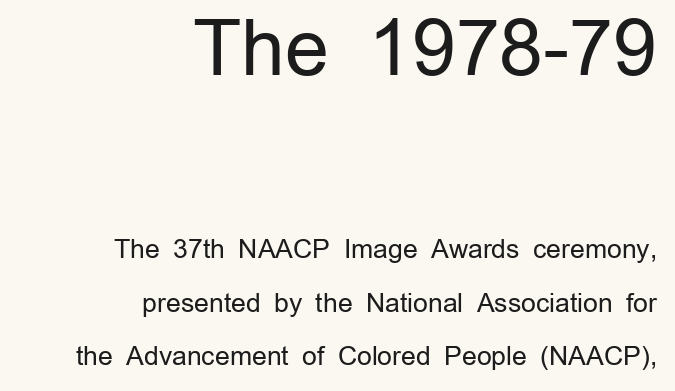
Nobody touched the tracking dial on this one. Check the space under the baseline: it is left empty. No letter is thick-stroked: the sample isn't bold. The typography opts for an upright posture over an oblique one.
